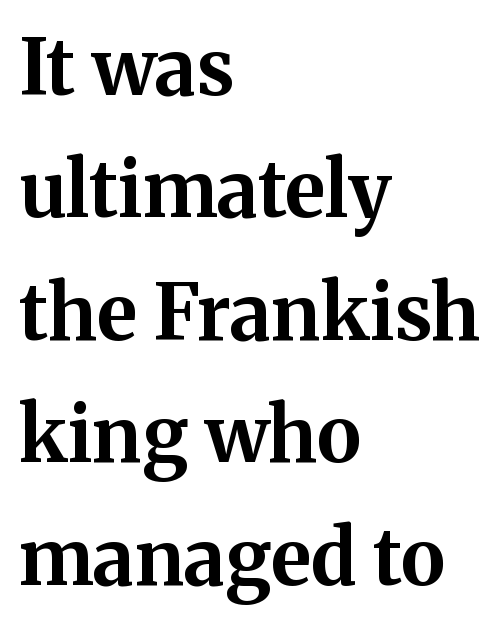
The image shows 77 px bold serif type, upright; set left-aligned, normal line spacing (1.59x), normal letter spacing, not underlined; medium stroke contrast and a medium x-height.
